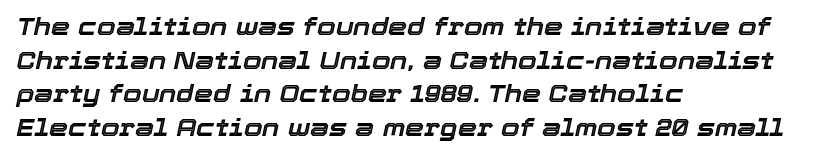
A classic flush-left, rag-right setting is used for this passage. The glyphs look as if they've been sheared to an angle. The letterforms sit shoulder to shoulder at normal distance. The designer left line spacing at the default. Words float on clear page, feet unadorned.
